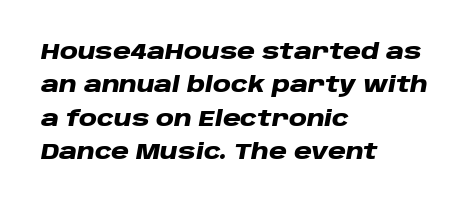
{"italic": "yes", "lean": "right", "slant_degrees": 10, "bold": "yes", "underline": "no", "align": "left", "line_spacing": "normal", "line_spacing_ratio": 1.52, "letter_spacing": "normal", "letter_spacing_em": 0.0, "glyph_px": 22}
